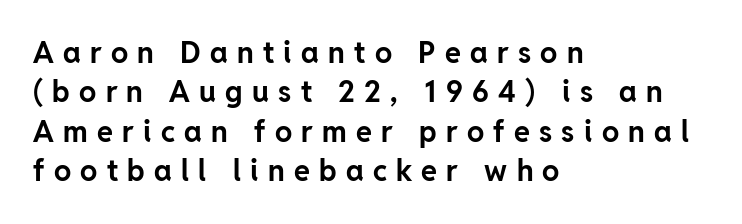
Typographic density is high because the face is bold. The gap between lines stays unmarked. The text was rendered using a sans face with plain stroke endings. Rendered with straight, roman letterforms. The line texture is sparse and dotted thanks to wide tracking. The letters advance in unequal steps, a hallmark of proportional type.
